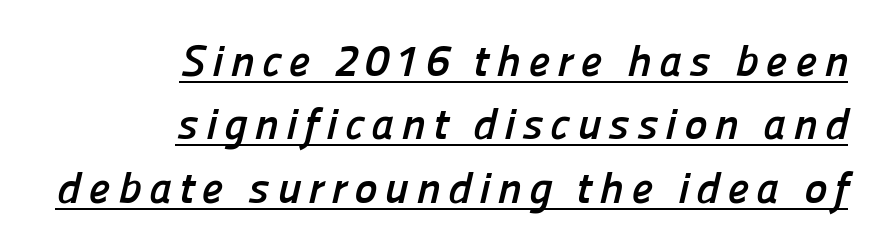
The image shows 44 px semibold sans-serif type; set right-aligned, normal line spacing (1.44x), underlined; low stroke contrast and a medium x-height.
